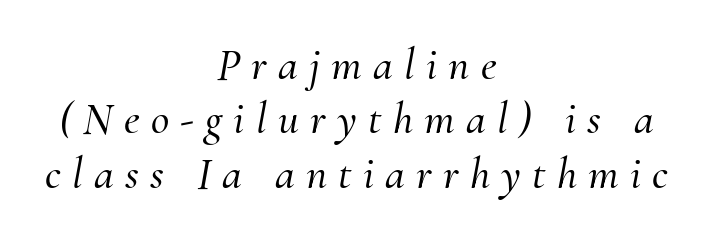
{"serif": "yes", "italic": "yes", "lean": "right", "slant_degrees": 10, "width": "normal", "stroke_contrast": "medium", "x_height": "small", "monospaced": "no", "underline": "no", "align": "center", "line_spacing_ratio": 1.21, "letter_spacing": "wide", "letter_spacing_em": 0.25, "glyph_px": 45}
